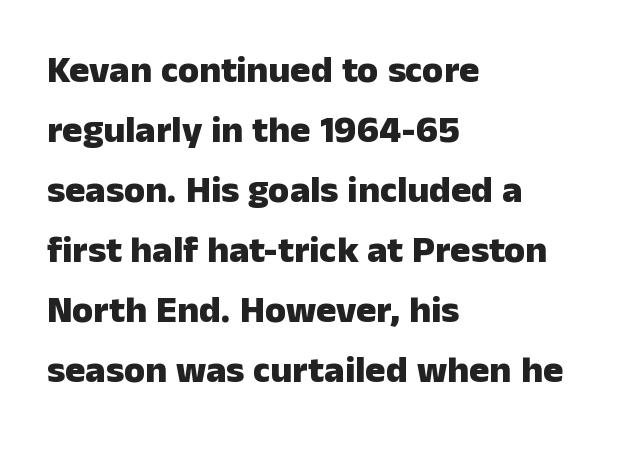
Q: Is the text bold? A: Yes.
Q: Is the text italic (slanted)? A: No, it is upright.
Q: Is the typeface a serif or a sans-serif typeface? A: Sans-serif.
Q: Is the text underlined? A: No.
Q: How is the paragraph aligned? A: Left-aligned.
Q: Is the spacing between letters normal or unusually wide? A: Normal.
Q: Is the spacing between lines tight, normal or loose? A: Normal.
Q: Width (condensed, normal, or wide)? A: Normal.
Q: Stroke contrast? A: Low.
Q: x-height? A: Medium.
Q: Monospaced? A: No.
